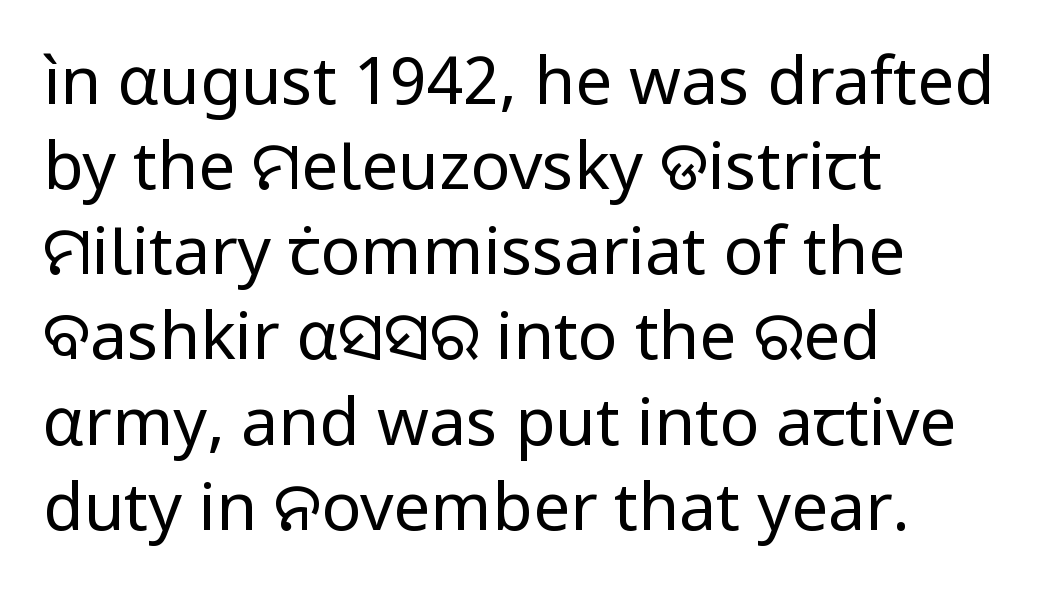
Default kerning and tracking; the words read as compact shapes. Typeset ragged right — the left edge is the straight one. Rule under the text: the space is simply empty. Leading matches the norm, producing a regular column.
